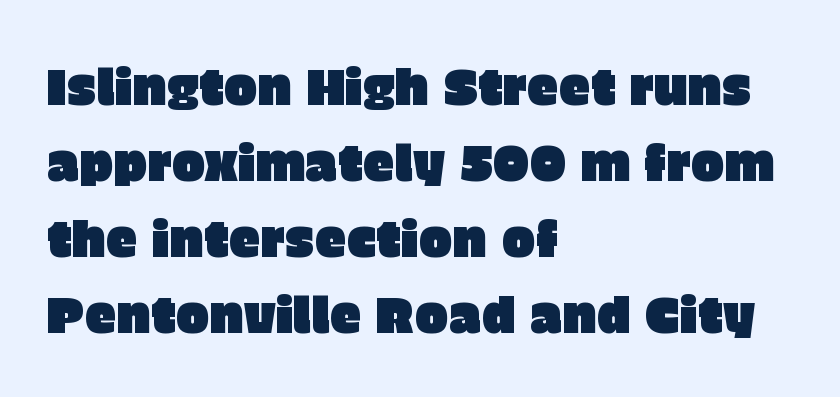
Q: Is the text italic (slanted)? A: No, it is upright.
Q: Is the typeface a serif or a sans-serif typeface? A: Sans-serif.
Q: Is the text underlined? A: No.
Q: How is the paragraph aligned? A: Left-aligned.
Q: Is the spacing between letters normal or unusually wide? A: Normal.
Q: Is the spacing between lines tight, normal or loose? A: Normal.
Q: Width (condensed, normal, or wide)? A: Normal.
Q: Stroke contrast? A: Low.
Q: x-height? A: Large.
Q: Monospaced? A: No.
